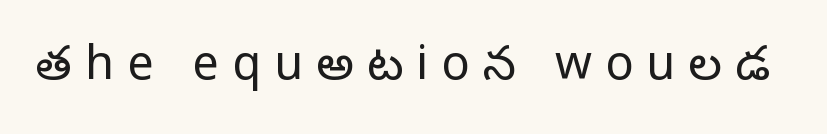
Q: Is the text bold? A: No.
Q: Is the text italic (slanted)? A: No, it is upright.
Q: Is the typeface a serif or a sans-serif typeface? A: Sans-serif.
Q: Is the text underlined? A: No.
Q: Is the spacing between letters normal or unusually wide? A: Unusually wide.
Q: Width (condensed, normal, or wide)? A: Normal.
Q: Stroke contrast? A: Low.
Q: x-height? A: Medium.
Q: Monospaced? A: No.
